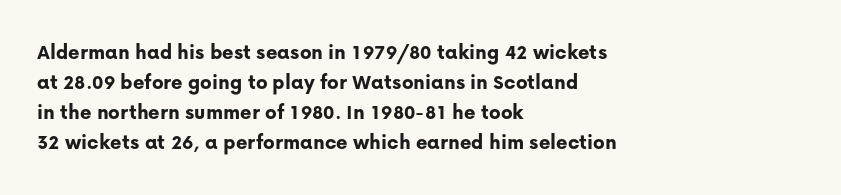
{"italic": "no", "bold": "yes", "underline": "no", "align": "left", "line_spacing": "normal", "line_spacing_ratio": 1.37, "letter_spacing": "normal", "letter_spacing_em": 0.0, "glyph_px": 22}
